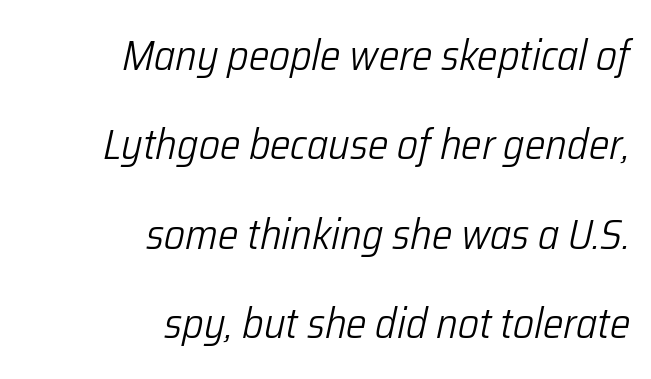
{"italic": "yes", "lean": "right", "slant_degrees": 12, "bold": "no", "weight": "light", "width": "condensed", "stroke_contrast": "low", "x_height": "medium", "monospaced": "no", "underline": "no", "align": "right", "line_spacing": "loose", "line_spacing_ratio": 2.08, "letter_spacing": "normal", "letter_spacing_em": 0.0, "glyph_px": 43}
